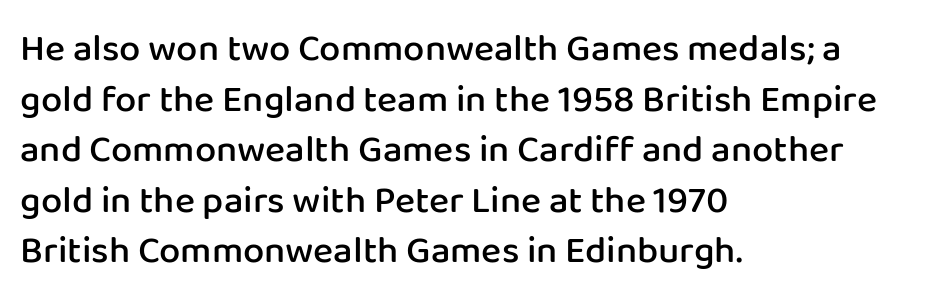
Only glyphs here, with clear space below each row. Do the characters align in a grid? No, the font is proportional. The line-height multiplier appears to be the usual default. How heavy is the stroke? Medium-heavy — a semibold, shy of bold. Every stem runs plumb, perpendicular to the baseline.
